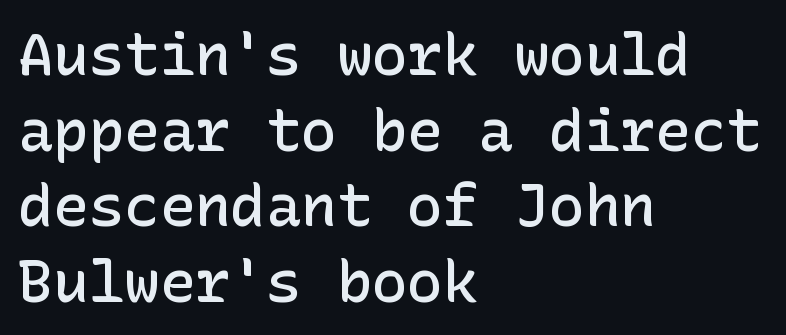
The image shows 59 px semibold sans-serif type, upright; set left-aligned, normal line spacing (1.28x), normal letter spacing, not underlined; low stroke contrast and a medium x-height.
